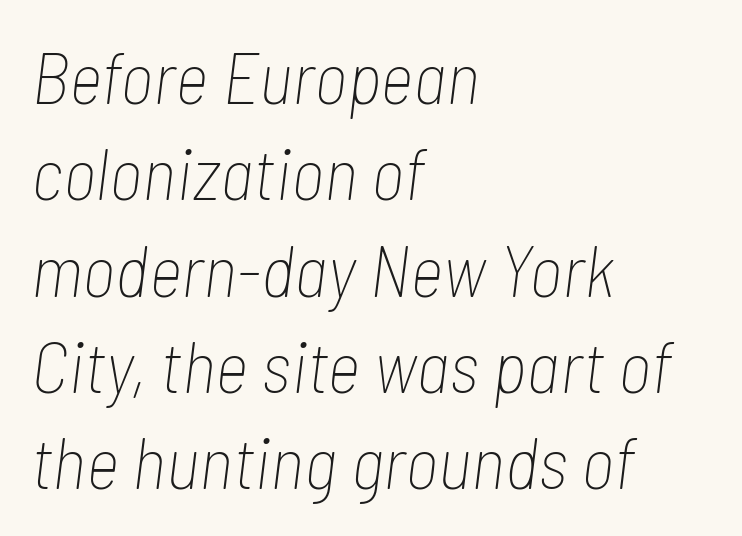
The image shows 73 px thin, condensed type, italic (leaning right); set left-aligned, normal line spacing (1.32x), normal letter spacing, not underlined; low stroke contrast and a medium x-height.
